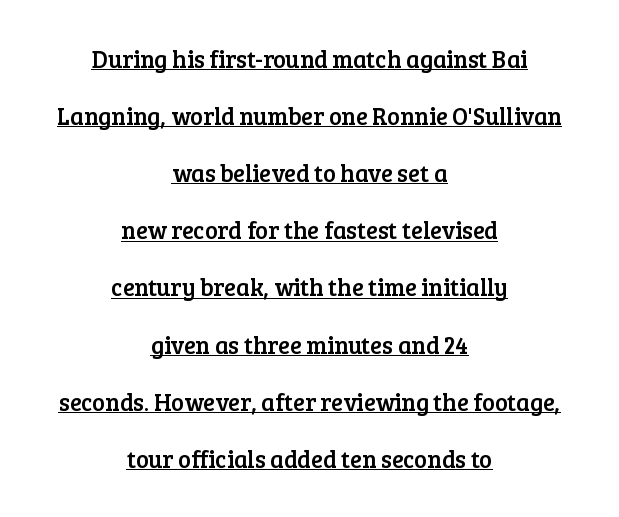
In terms of leading, this rendering errs on the spacious side. Tall strokes in this sample are plumb rather than angled. What stands out about the letter spacing? Nothing — it is the standard amount. Underlined type. This rendering uses center alignment, leaving both contours irregular but symmetric.
